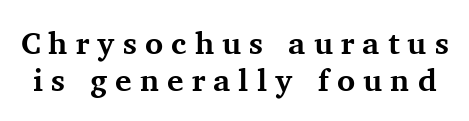
The image shows 31 px bold serif type, upright; set line spacing 1.18x, unusually wide letter spacing (+0.26 em), not underlined; medium stroke contrast and a medium x-height.
